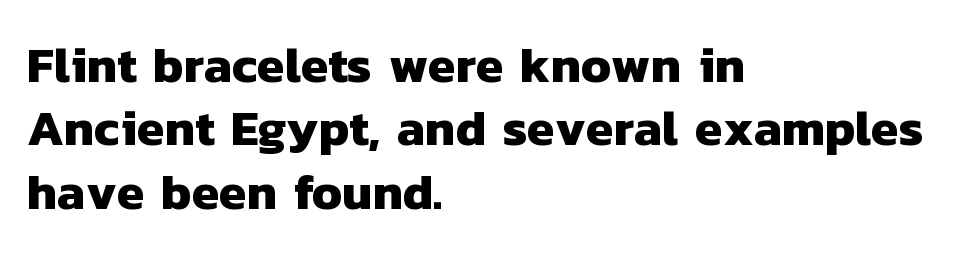
The image shows 50 px heavy sans-serif type; set left-aligned, normal line spacing (1.27x), normal letter spacing, not underlined; low stroke contrast and a medium x-height.
